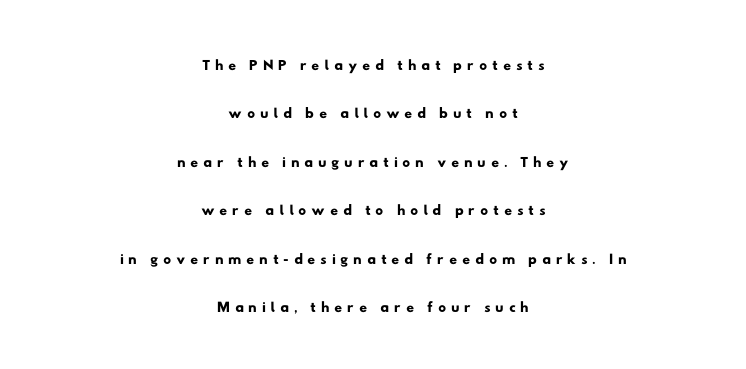
Q: Is the text underlined? A: No.
Q: How is the paragraph aligned? A: Centered.
Q: Is the spacing between letters normal or unusually wide? A: Unusually wide.
Q: Is the spacing between lines tight, normal or loose? A: Loose.
